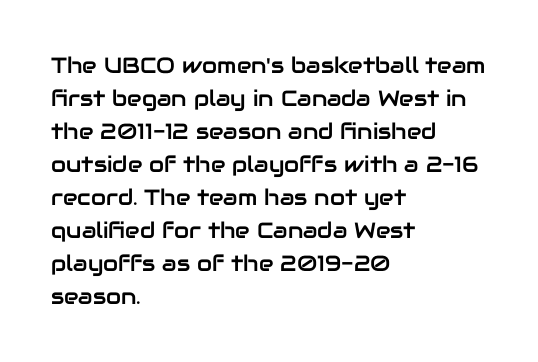
A clean baseline with only descenders dipping below it. Standard letterfit; no display-style spreading of the glyphs. Notice how descenders clear the ascenders below comfortably — that's standard leading. It's the straight-up-and-down kind of type. Does the copy run flush right? No — it runs flush left.
